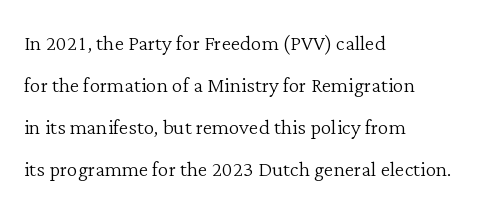
Q: Is the text bold? A: No.
Q: Is the text italic (slanted)? A: No, it is upright.
Q: Is the text underlined? A: No.
Q: How is the paragraph aligned? A: Left-aligned.
Q: Is the spacing between letters normal or unusually wide? A: Normal.
Q: Is the spacing between lines tight, normal or loose? A: Normal.
